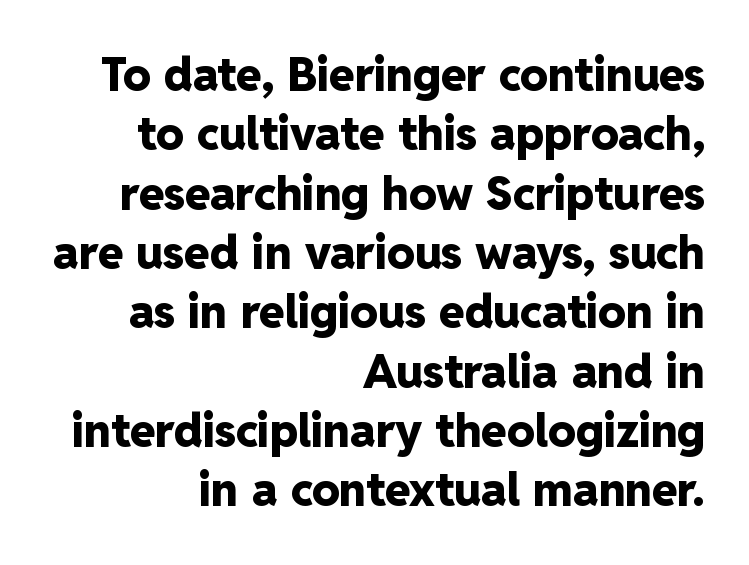
The image shows 46 px heavy sans-serif type, upright; set right-aligned, normal line spacing (1.29x), normal letter spacing, not underlined; low stroke contrast and a medium x-height.
